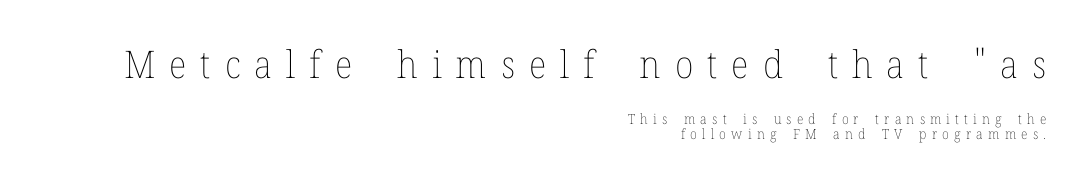
Compared with a typical body face, this is equally light or lighter still. Is there much room between lines? No — they nearly touch. Line endings align vertically; line beginnings do not. The font's upright variant was chosen for this text. Think of a printed novel: that variable character pitch is what you see here.
